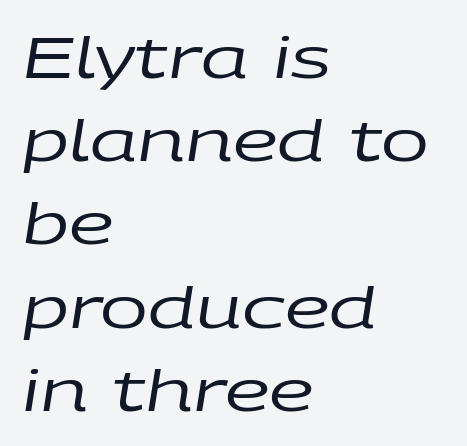
{"italic": "yes", "lean": "right", "slant_degrees": 9, "bold": "no", "weight": "regular", "width": "wide", "stroke_contrast": "low", "x_height": "large", "monospaced": "no", "underline": "no", "align": "left", "line_spacing": "normal", "line_spacing_ratio": 1.46, "letter_spacing": "normal", "letter_spacing_em": 0.0, "glyph_px": 57}
